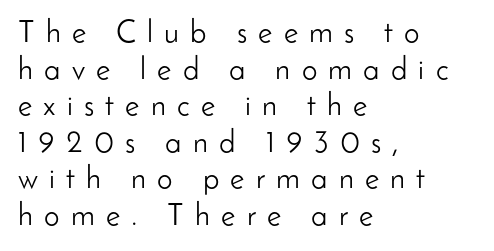
The paragraph shown leans on its left margin. Italic? Not at all — the glyphs are vertical. Substantial extra tracking has been applied to these lines. The letters advance in unequal steps, a hallmark of proportional type. The glyphs are unaccompanied by any horizontal stroke below them. Nothing heavy about these letters — not bold at all.
